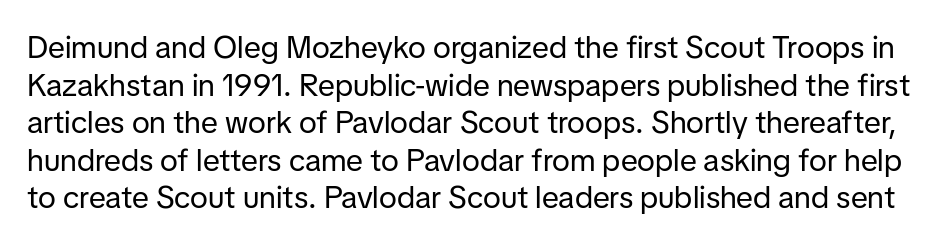
{"serif": "no", "italic": "no", "bold": "no", "weight": "regular", "width": "normal", "stroke_contrast": "low", "x_height": "medium", "monospaced": "no", "underline": "no", "line_spacing_ratio": 1.21, "letter_spacing": "normal", "letter_spacing_em": 0.0, "glyph_px": 31}
